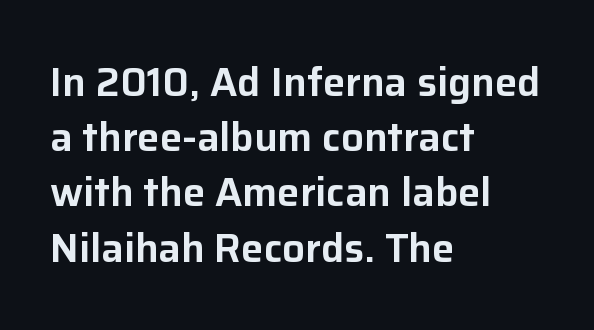
{"serif": "no", "italic": "no", "width": "normal", "stroke_contrast": "low", "x_height": "medium", "monospaced": "no", "underline": "no", "align": "left", "line_spacing": "normal", "line_spacing_ratio": 1.38, "letter_spacing": "normal", "letter_spacing_em": 0.0, "glyph_px": 40}
